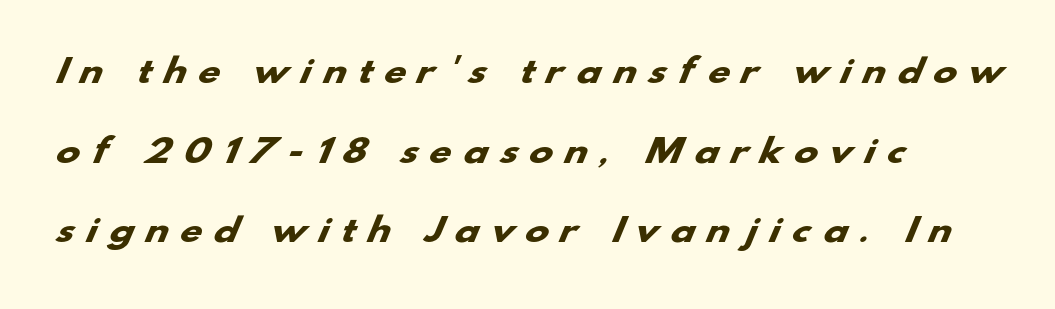
Q: Is the text bold? A: Yes.
Q: Is the typeface a serif or a sans-serif typeface? A: Sans-serif.
Q: Is the text underlined? A: No.
Q: How is the paragraph aligned? A: Left-aligned.
Q: Is the spacing between letters normal or unusually wide? A: Unusually wide.
Q: Is the spacing between lines tight, normal or loose? A: Loose.
Q: Width (condensed, normal, or wide)? A: Wide.
Q: Stroke contrast? A: Low.
Q: x-height? A: Small.
Q: Monospaced? A: No.
